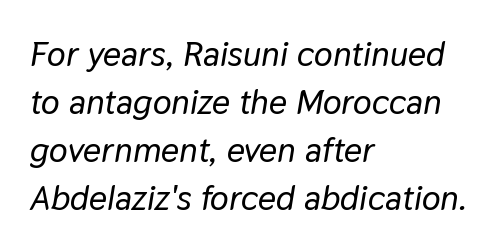
The image shows 35 px text type, italic (leaning right); set left-aligned, normal line spacing (1.37x), normal letter spacing, not underlined; low stroke contrast and a medium x-height.
